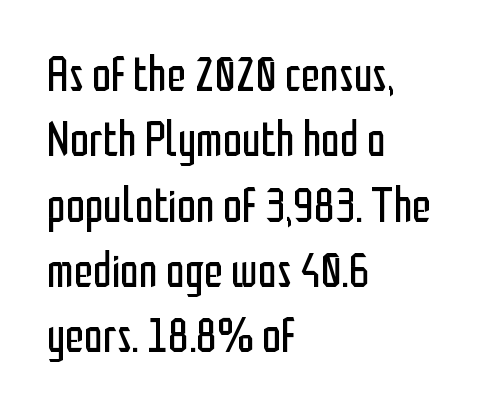
{"serif": "no", "italic": "no", "bold": "no", "weight": "regular", "width": "condensed", "stroke_contrast": "low", "x_height": "medium", "monospaced": "no", "underline": "no", "align": "left", "line_spacing": "normal", "line_spacing_ratio": 1.36, "letter_spacing": "normal", "letter_spacing_em": 0.0, "glyph_px": 48}
